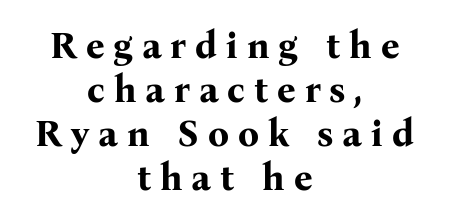
Q: Is the text bold? A: Yes.
Q: Is the text italic (slanted)? A: No, it is upright.
Q: Is the typeface a serif or a sans-serif typeface? A: Serif.
Q: Is the text underlined? A: No.
Q: How is the paragraph aligned? A: Centered.
Q: Is the spacing between letters normal or unusually wide? A: Unusually wide.
Q: Width (condensed, normal, or wide)? A: Normal.
Q: Stroke contrast? A: Medium.
Q: x-height? A: Medium.
Q: Monospaced? A: No.
